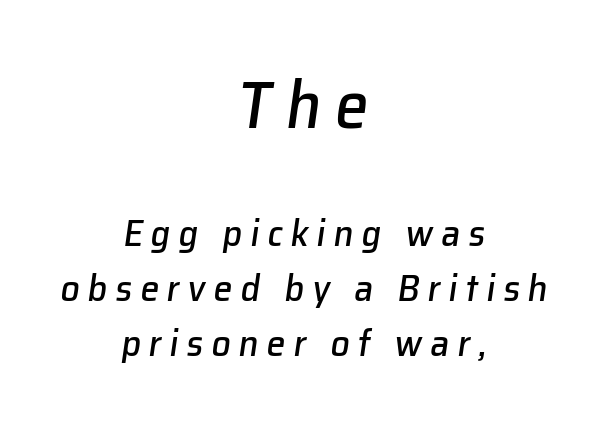
The image shows 67 px text type, italic (leaning right); set centered, normal line spacing (1.44x), unusually wide letter spacing (+0.21 em), not underlined; the first (top) block is 1.76x larger; low stroke contrast and a medium x-height.
